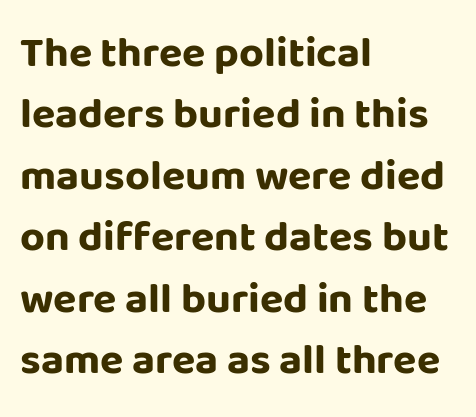
Q: Is the text bold? A: Yes.
Q: Is the text italic (slanted)? A: No, it is upright.
Q: Is the typeface a serif or a sans-serif typeface? A: Sans-serif.
Q: Is the text underlined? A: No.
Q: How is the paragraph aligned? A: Left-aligned.
Q: Is the spacing between letters normal or unusually wide? A: Normal.
Q: Is the spacing between lines tight, normal or loose? A: Normal.
Q: Width (condensed, normal, or wide)? A: Normal.
Q: Stroke contrast? A: Low.
Q: x-height? A: Large.
Q: Monospaced? A: No.
